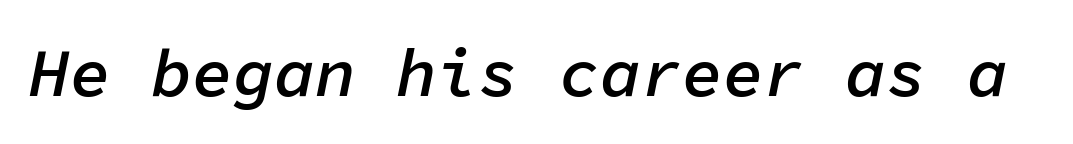
Q: Is the text bold? A: Semi-bold.
Q: Is the text italic (slanted)? A: Yes, it leans right by about 11 degrees.
Q: Is the text underlined? A: No.
Q: Is the spacing between letters normal or unusually wide? A: Normal.
Q: Width (condensed, normal, or wide)? A: Normal.
Q: Stroke contrast? A: Low.
Q: x-height? A: Medium.
Q: Monospaced? A: Yes.
